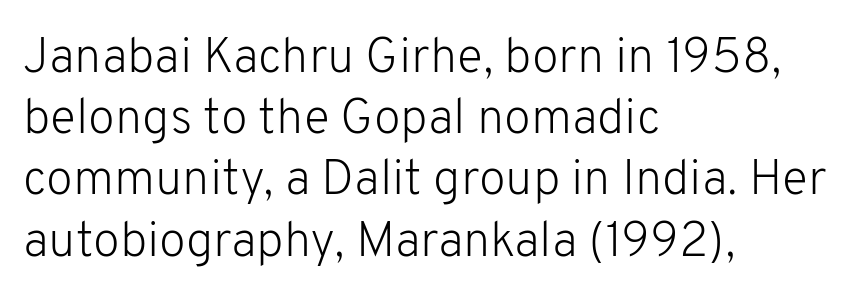
The image shows 49 px light sans-serif type, upright; set left-aligned, normal line spacing (1.25x), normal letter spacing, not underlined; low stroke contrast and a medium x-height.
